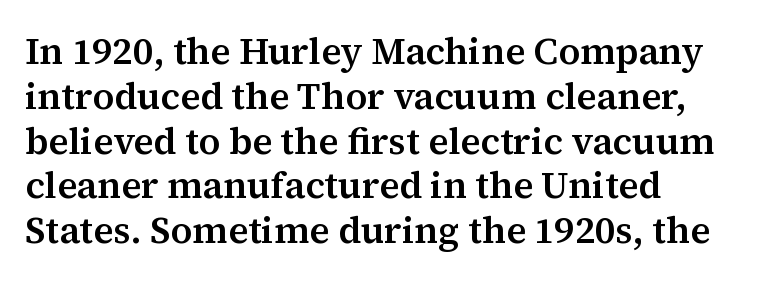
{"serif": "yes", "italic": "no", "width": "normal", "stroke_contrast": "medium", "x_height": "medium", "monospaced": "no", "underline": "no", "align": "left", "line_spacing_ratio": 1.21, "letter_spacing": "normal", "letter_spacing_em": 0.0, "glyph_px": 37}
